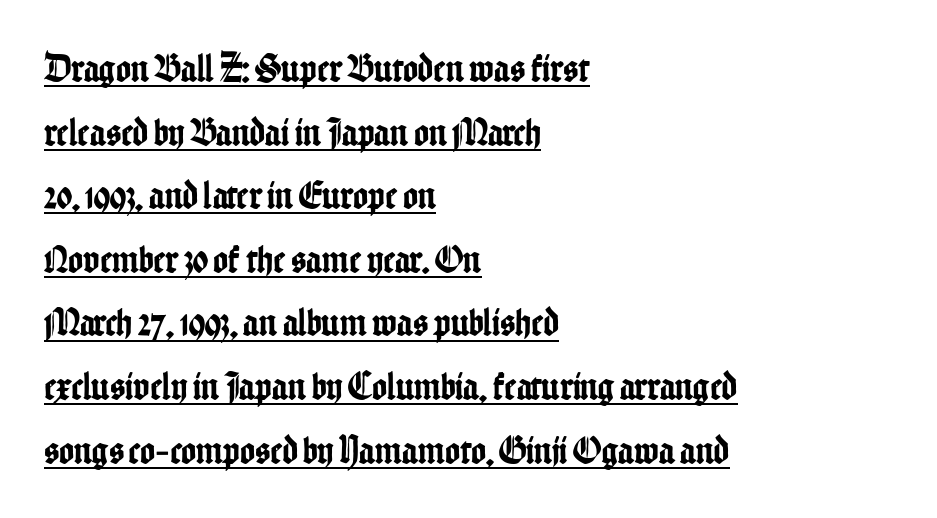
Students, observe the line beneath the letters — that is underlining. The letterforms sit shoulder to shoulder at normal distance. Ordinary non-slanted type is in use. Does the copy run flush right? No — it runs flush left. Type style note: lacks serifs.
